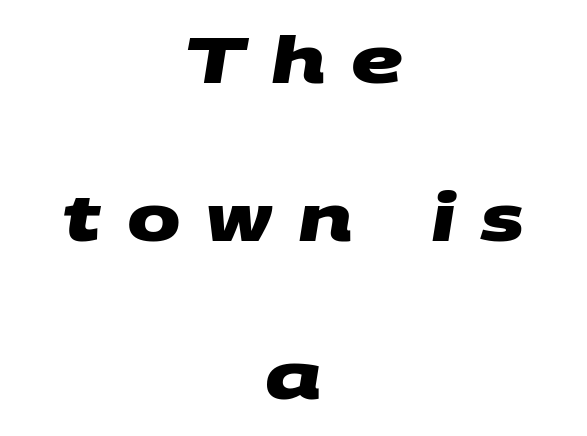
The image shows 64 px heavy, wide sans-serif type; set centered, loose line spacing (2.47x), unusually wide letter spacing (+0.4 em), not underlined; medium stroke contrast and a large x-height.
